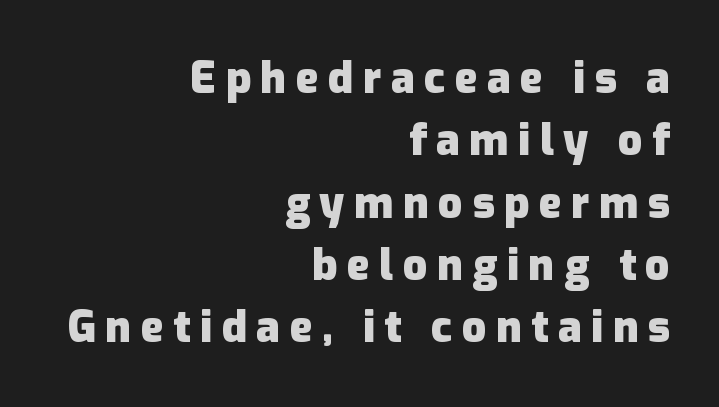
{"serif": "no", "italic": "no", "bold": "yes", "weight": "heavy", "width": "normal", "stroke_contrast": "low", "x_height": "medium", "monospaced": "no", "underline": "no", "align": "right", "line_spacing": "normal", "line_spacing_ratio": 1.45, "letter_spacing": "wide", "letter_spacing_em": 0.22, "glyph_px": 43}
